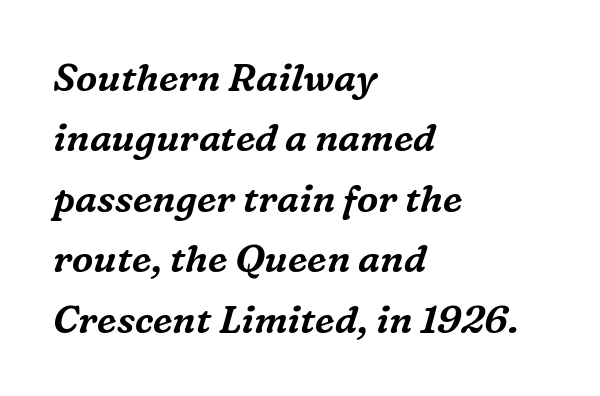
{"serif": "yes", "italic": "yes", "lean": "right", "slant_degrees": 16, "width": "normal", "stroke_contrast": "medium", "x_height": "medium", "monospaced": "no", "underline": "no", "align": "left", "line_spacing": "normal", "line_spacing_ratio": 1.59, "letter_spacing": "normal", "letter_spacing_em": 0.0, "glyph_px": 38}
